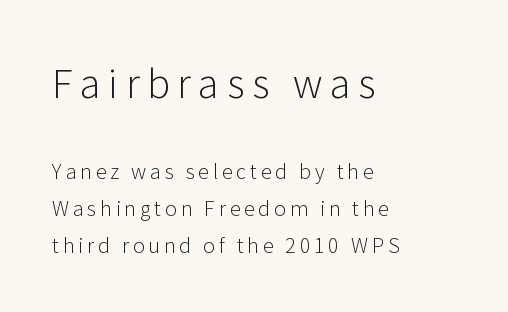
{"serif": "no", "italic": "no", "bold": "no", "weight": "light", "width": "normal", "stroke_contrast": "low", "x_height": "medium", "monospaced": "no", "underline": "no", "align": "left", "line_spacing_ratio": 1.85, "larger_block": "first", "size_ratio": 1.95, "glyph_px": 39}
